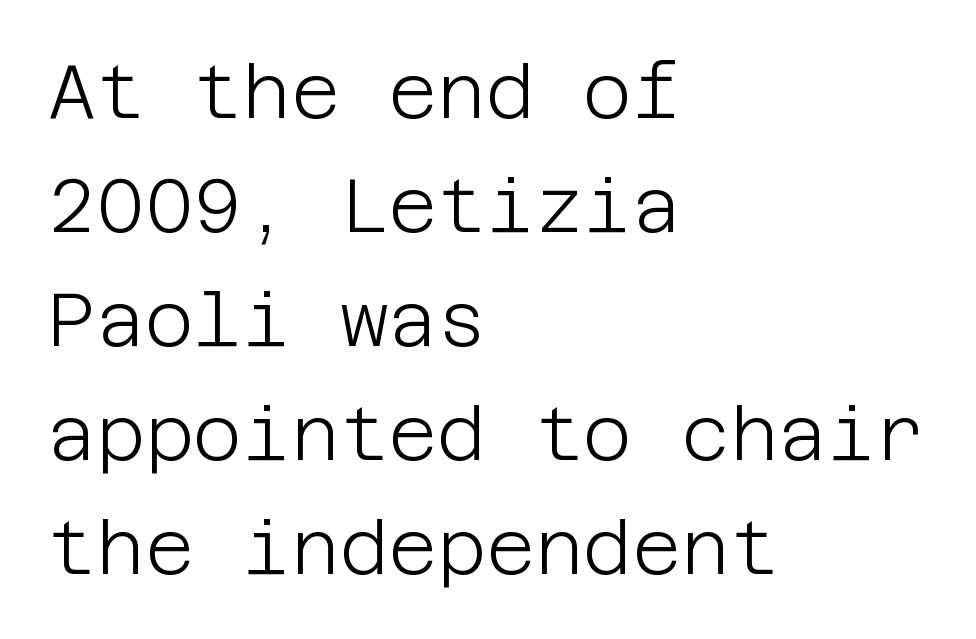
The image shows 75 px light sans-serif type, upright; set left-aligned, normal line spacing (1.52x), normal letter spacing, not underlined; low stroke contrast and a large x-height.
